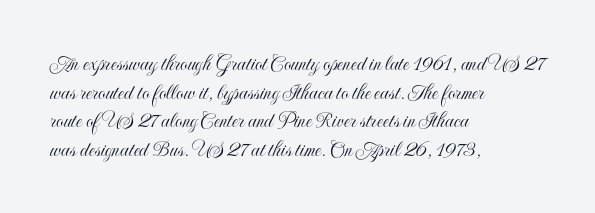
{"underline": "no", "align": "left", "line_spacing_ratio": 1.24, "letter_spacing": "normal", "letter_spacing_em": 0.0, "glyph_px": 23}
